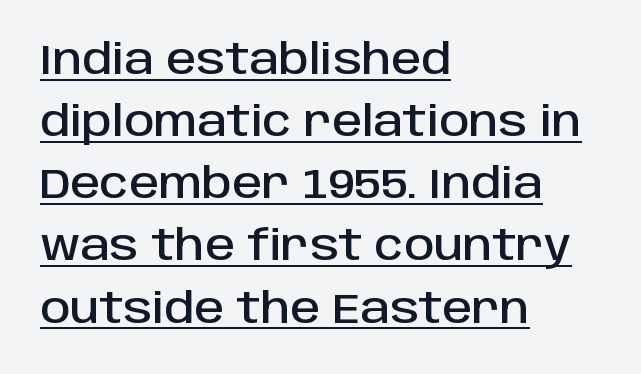
Q: Is the text italic (slanted)? A: No, it is upright.
Q: Is the typeface a serif or a sans-serif typeface? A: Sans-serif.
Q: Is the text underlined? A: Yes.
Q: How is the paragraph aligned? A: Left-aligned.
Q: Is the spacing between letters normal or unusually wide? A: Normal.
Q: Is the spacing between lines tight, normal or loose? A: Normal.
Q: Width (condensed, normal, or wide)? A: Normal.
Q: Stroke contrast? A: Low.
Q: x-height? A: Large.
Q: Monospaced? A: No.
